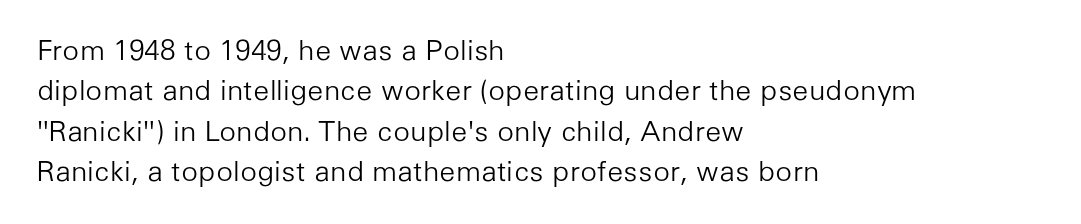
The image shows 28 px light sans-serif type, upright; set left-aligned, normal line spacing (1.44x), normal letter spacing, not underlined; low stroke contrast and a medium x-height.
